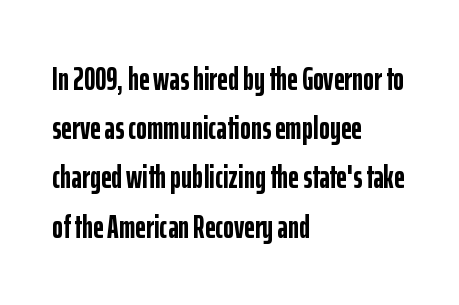
The passage shown is typeset with a sans-serif family. Nobody drew a line under any word here. Left-aligned paragraph, ragged on the right. Leading matches the norm, producing a regular column.
